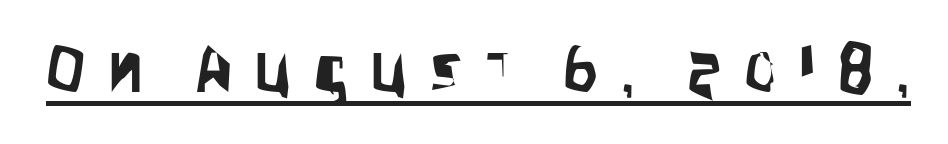
The image shows 67 px condensed sans-serif type, upright; set unusually wide letter spacing (+0.34 em), underlined; low stroke contrast and a large x-height.
